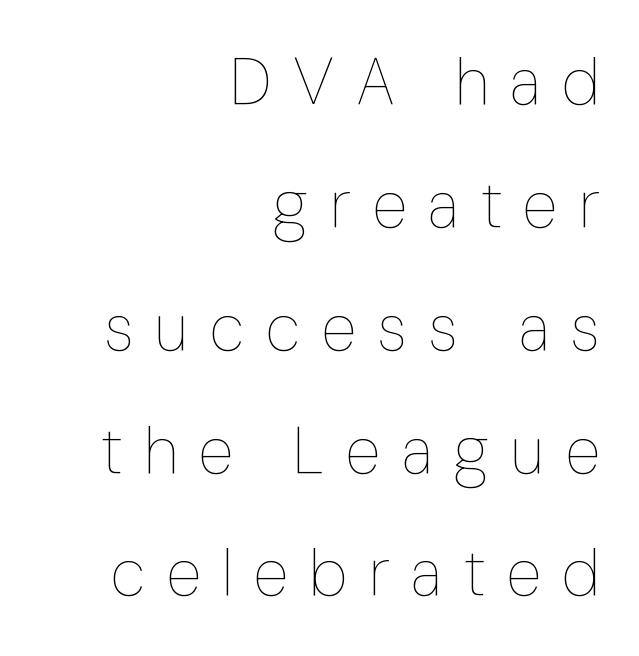
The font is comparable to plain body text, perhaps lighter. Is there any slant? The stems are plumb. Honestly, there is no underline to notice here at all. Is the letter spacing exaggerated? Yes — the characters are pushed far apart. Think of a printed novel: that variable character pitch is what you see here.
